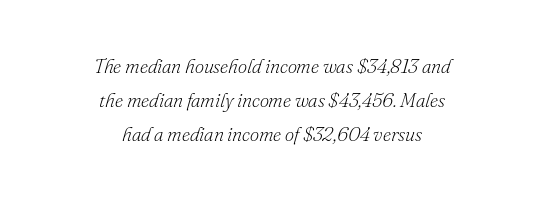
Q: Is the text bold? A: No.
Q: Is the text italic (slanted)? A: Yes, it leans right by about 16 degrees.
Q: Is the text underlined? A: No.
Q: How is the paragraph aligned? A: Centered.
Q: Is the spacing between letters normal or unusually wide? A: Normal.
